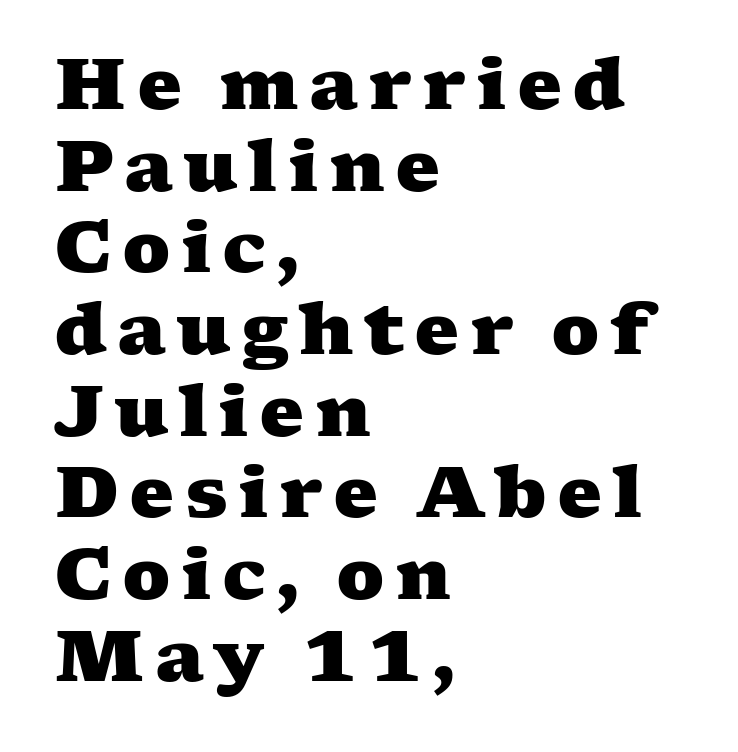
Q: Is the text bold? A: Yes.
Q: Is the typeface a serif or a sans-serif typeface? A: Serif.
Q: Is the text underlined? A: No.
Q: How is the paragraph aligned? A: Left-aligned.
Q: Is the spacing between lines tight, normal or loose? A: Tight.
Q: Width (condensed, normal, or wide)? A: Wide.
Q: Stroke contrast? A: Medium.
Q: x-height? A: Medium.
Q: Monospaced? A: No.
